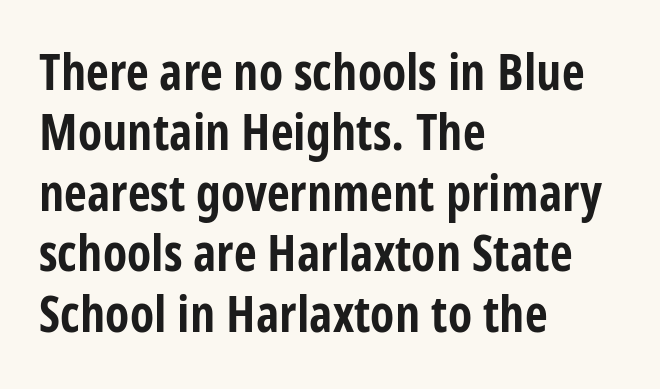
Q: Is the text bold? A: Yes.
Q: Is the text italic (slanted)? A: No, it is upright.
Q: Is the typeface a serif or a sans-serif typeface? A: Sans-serif.
Q: Is the text underlined? A: No.
Q: How is the paragraph aligned? A: Left-aligned.
Q: Is the spacing between letters normal or unusually wide? A: Normal.
Q: Width (condensed, normal, or wide)? A: Condensed.
Q: Stroke contrast? A: Low.
Q: x-height? A: Large.
Q: Monospaced? A: No.
